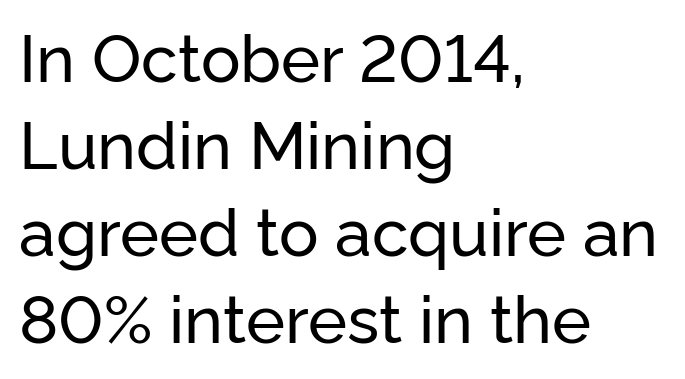
Inter-character spacing is left at the font's built-in metrics. The rendering uses a moderate line-height, typical for paragraphs. Descenders hang freely into open space. Think of a printed novel: that variable character pitch is what you see here. Teacher's note: observe the even left margin — that is flush-left alignment.
